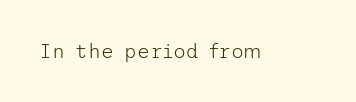
Posture: upright roman. Short note: letters normally spaced. The weight would be labelled regular, book, light, or lighter still. Lines of text with bare space underneath.
